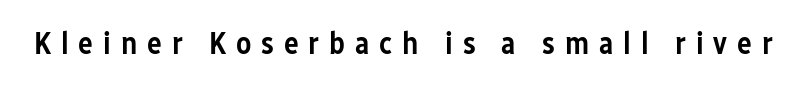
The rendering uses a semibold face; strokes are thickened but not to full bold. The passage shown has open, widely tracked lettering throughout. Think of a printed novel: that variable character pitch is what you see here. Type without underlining. The rendering shows plain stroke endings on the letterforms — a sans-serif design.
